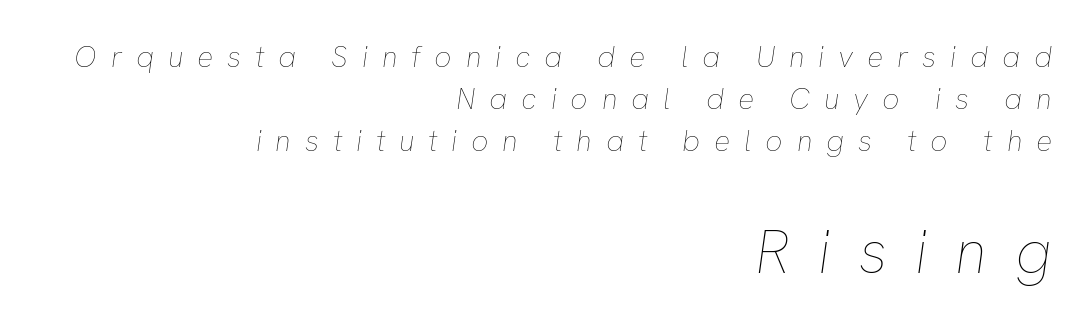
Q: Is the text bold? A: No.
Q: Is the text italic (slanted)? A: Yes, it leans right by about 8 degrees.
Q: Is the text underlined? A: No.
Q: How is the paragraph aligned? A: Right-aligned.
Q: Is the spacing between letters normal or unusually wide? A: Unusually wide.
Q: Is the spacing between lines tight, normal or loose? A: Normal.
Q: Which block of text is set in a larger size, the first (top) or the second (bottom)? A: The second (bottom) one.
Q: Width (condensed, normal, or wide)? A: Normal.
Q: Stroke contrast? A: Low.
Q: x-height? A: Medium.
Q: Monospaced? A: No.
